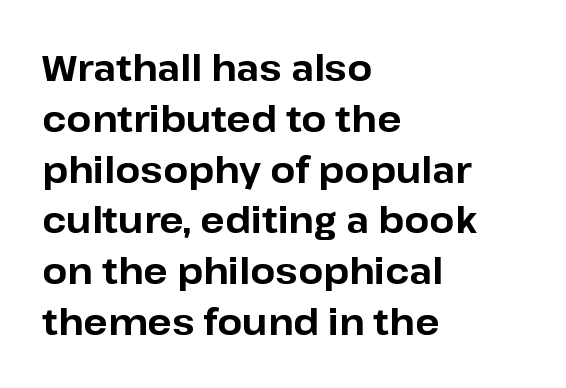
Look at the bottom of the vertical strokes: they stop flat, with no serifs. Rendered with straight, roman letterforms. The gap between lines stays unmarked. What weight is shown? A full bold with thick strokes. Summary of vertical rhythm: regular, with standard interline spacing. Spacing verdict: proportional, widths tailored to each character.
